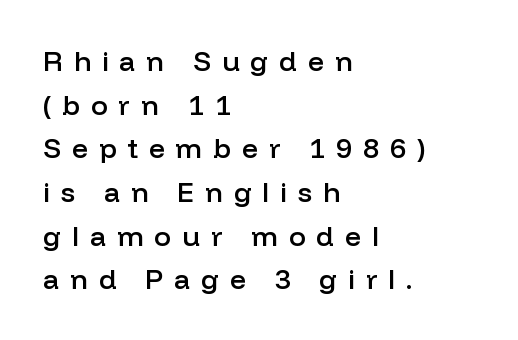
{"serif": "no", "italic": "no", "bold": "semi", "weight": "semibold", "width": "normal", "stroke_contrast": "low", "x_height": "medium", "monospaced": "no", "underline": "no", "align": "left", "line_spacing": "normal", "line_spacing_ratio": 1.56, "letter_spacing": "wide", "letter_spacing_em": 0.39, "glyph_px": 28}
